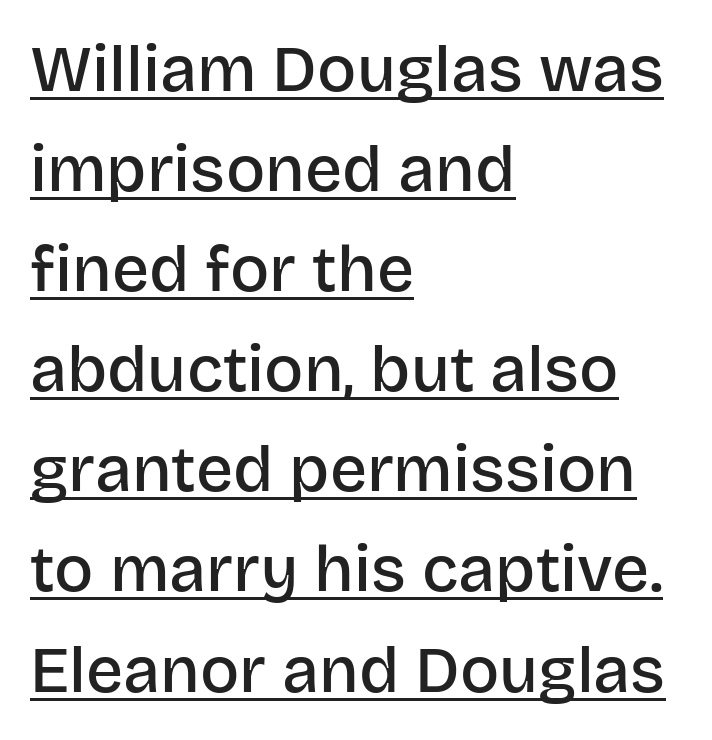
Each new line begins a customary step beneath the previous one. Italic? Not at all — the glyphs are vertical. These lines are set flush left with a ragged right edge. You can see a thin bar hugging the bottom of the glyphs. The rendering keeps characters at their native spacing. Weight: semibold (demi).
